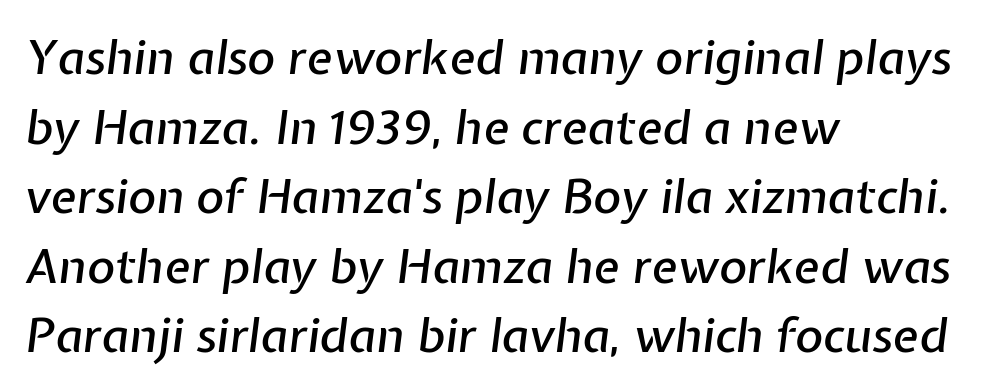
Spacing verdict: proportional, widths tailored to each character. Is there much room between lines? A standard amount, neither cramped nor airy. In terms of posture, this sample is oblique. The text block is weighted toward the left margin, trailing off unevenly rightward. Compared with typical body copy, the letter spacing here is the same. Check under the words: just untouched page.
